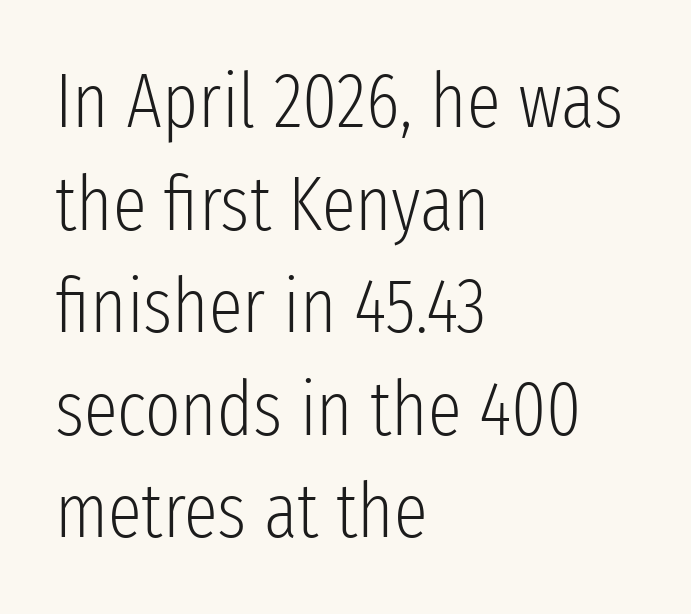
Q: Is the text bold? A: No.
Q: Is the text italic (slanted)? A: No, it is upright.
Q: Is the typeface a serif or a sans-serif typeface? A: Sans-serif.
Q: Is the text underlined? A: No.
Q: How is the paragraph aligned? A: Left-aligned.
Q: Is the spacing between letters normal or unusually wide? A: Normal.
Q: Is the spacing between lines tight, normal or loose? A: Normal.
Q: Width (condensed, normal, or wide)? A: Condensed.
Q: Stroke contrast? A: Low.
Q: x-height? A: Medium.
Q: Monospaced? A: No.
